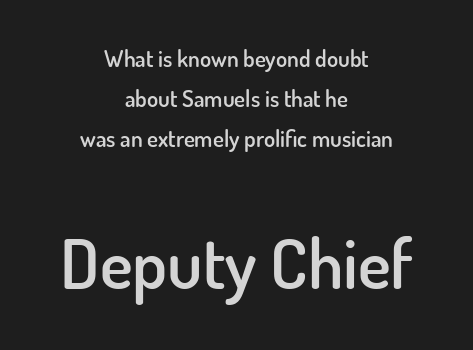
The face used here is proportionally spaced, like ordinary book or web type. Firm but not heavy-handed strokes: this text is semibold. This rendering features lettering with no underline. Two sizes are in play, and the larger belongs to the second block. This rendering employs a face without finishing strokes, i.e., a sans-serif. Does the lettering tilt? It doesn't — this is upright.
